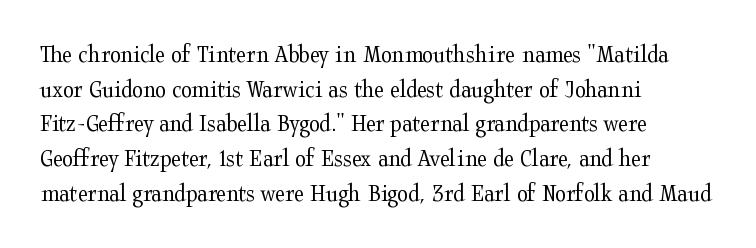
{"italic": "no", "bold": "no", "underline": "no", "align": "left", "line_spacing": "normal", "line_spacing_ratio": 1.39, "letter_spacing": "normal", "letter_spacing_em": 0.0, "glyph_px": 25}
